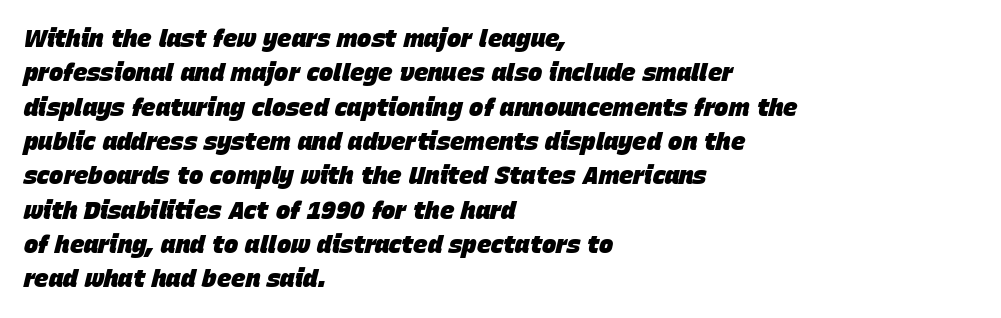
Q: Is the text bold? A: Yes.
Q: Is the text italic (slanted)? A: Yes, it leans right by about 15 degrees.
Q: Is the text underlined? A: No.
Q: How is the paragraph aligned? A: Left-aligned.
Q: Is the spacing between letters normal or unusually wide? A: Normal.
Q: Is the spacing between lines tight, normal or loose? A: Normal.
